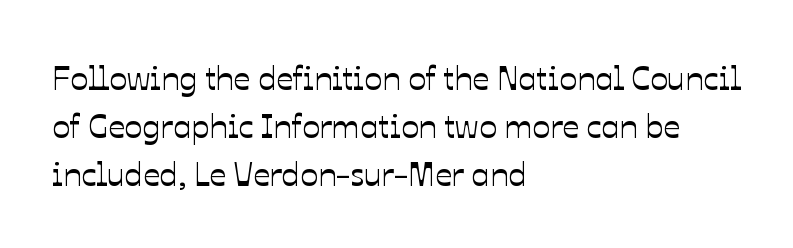
The rendering uses a moderate line-height, typical for paragraphs. The lettering holds an erect, upright posture throughout. Where is the straight margin? On the left. Note the varied advance widths — an 'i' is clearly narrower than an 'm'. This sample uses plain, unmodified letter spacing.
